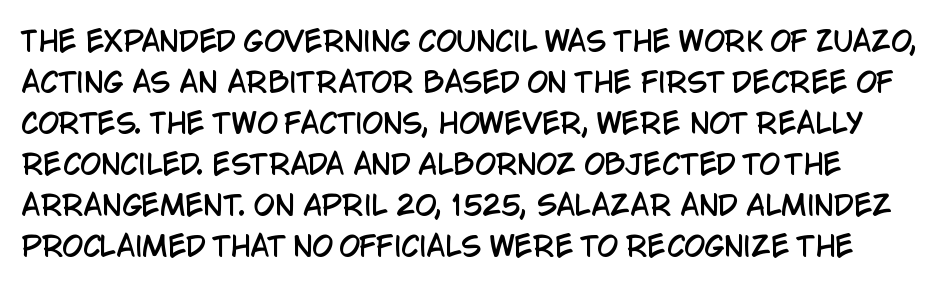
The image shows 27 px text type, upright; set normal line spacing (1.52x), normal letter spacing, not underlined.
